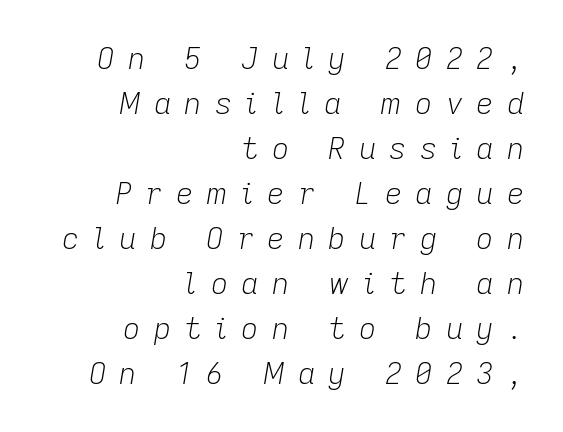
The image shows 30 px light type, italic (leaning right); set right-aligned, normal line spacing (1.5x), unusually wide letter spacing (+0.44 em), not underlined; low stroke contrast and a medium x-height.
